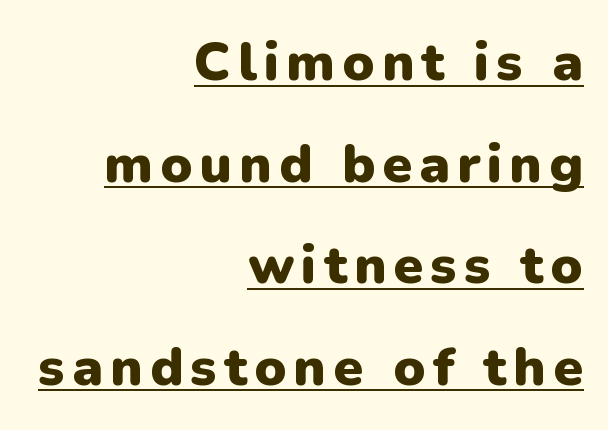
{"serif": "no", "italic": "no", "bold": "yes", "weight": "heavy", "width": "normal", "stroke_contrast": "low", "x_height": "medium", "monospaced": "no", "underline": "yes", "align": "right", "line_spacing_ratio": 1.88, "glyph_px": 54}
